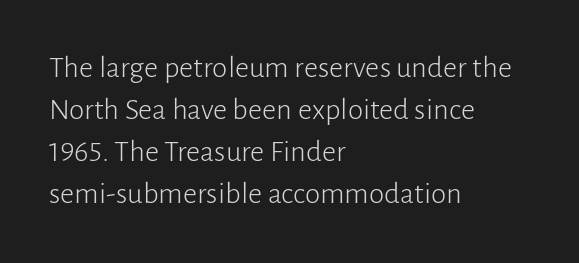
The image shows 31 px light sans-serif type, upright; set left-aligned, normal line spacing (1.36x), normal letter spacing, not underlined; low stroke contrast and a medium x-height.
